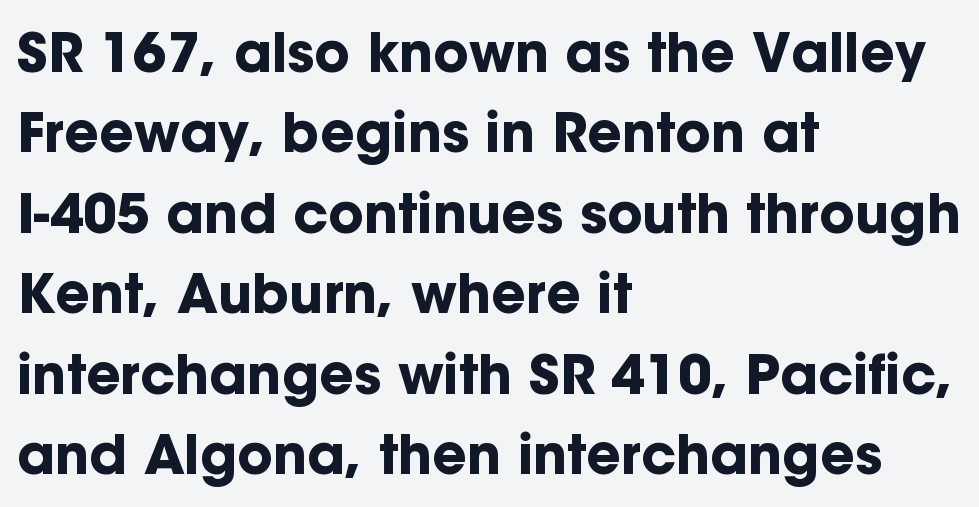
When letters stand straight like this, we call the style roman or upright. Classification — sans serif. The leading is moderate, giving the passage an even texture. Weight: bold.
